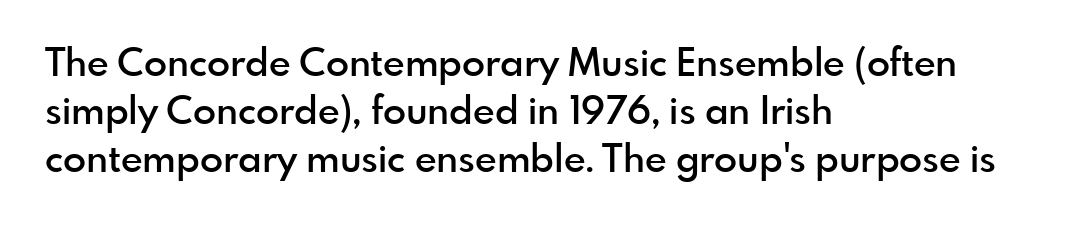
{"serif": "no", "italic": "no", "bold": "semi", "weight": "semibold", "width": "normal", "x_height": "small", "monospaced": "no", "underline": "no", "align": "left", "line_spacing": "normal", "line_spacing_ratio": 1.26, "letter_spacing": "normal", "letter_spacing_em": 0.0, "glyph_px": 38}
